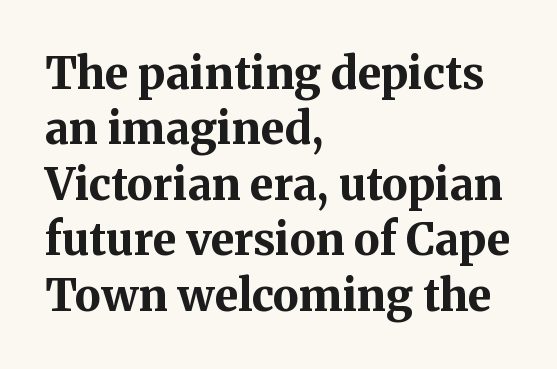
The image shows 44 px bold serif type, upright; set left-aligned, normal line spacing (1.26x), normal letter spacing, not underlined; medium stroke contrast and a medium x-height.
